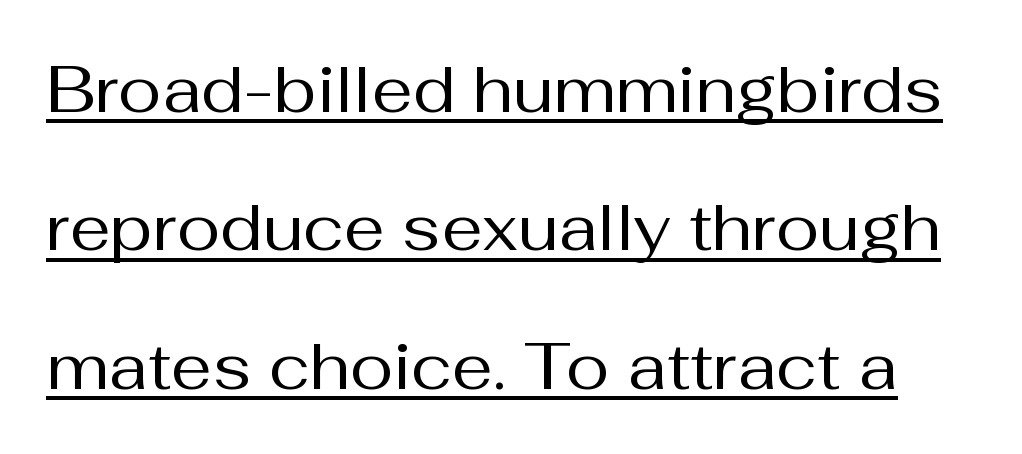
{"serif": "no", "italic": "no", "bold": "no", "weight": "regular", "width": "normal", "stroke_contrast": "medium", "x_height": "medium", "monospaced": "no", "underline": "yes", "line_spacing": "loose", "line_spacing_ratio": 2.13, "letter_spacing": "normal", "letter_spacing_em": 0.0, "glyph_px": 65}
